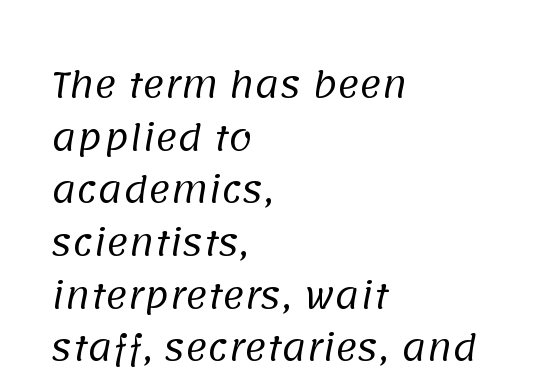
The image shows 34 px regular-weight sans-serif type; set left-aligned, normal line spacing (1.55x), normal letter spacing, not underlined; low stroke contrast and a large x-height.
